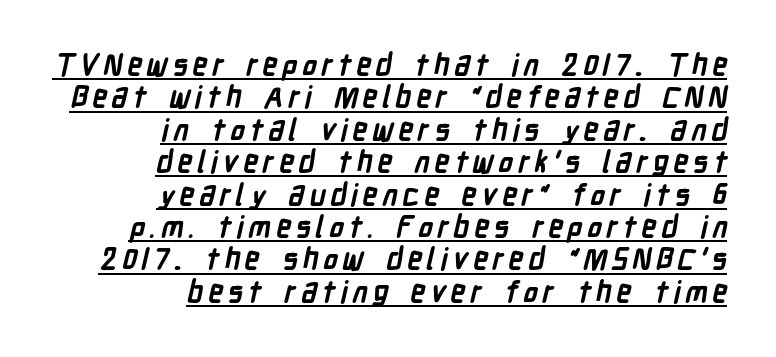
Plenty of ink on the page — the face is bold. A flush-right, rag-left setting is used for this passage. Varying glyph widths throughout — classic text-font behaviour. A continuous stroke trails under the words, as in a hyperlink. Rows of type sit shoulder to shoulder in the vertical direction. You can tell from the bare stems that sans-serif type was used.
